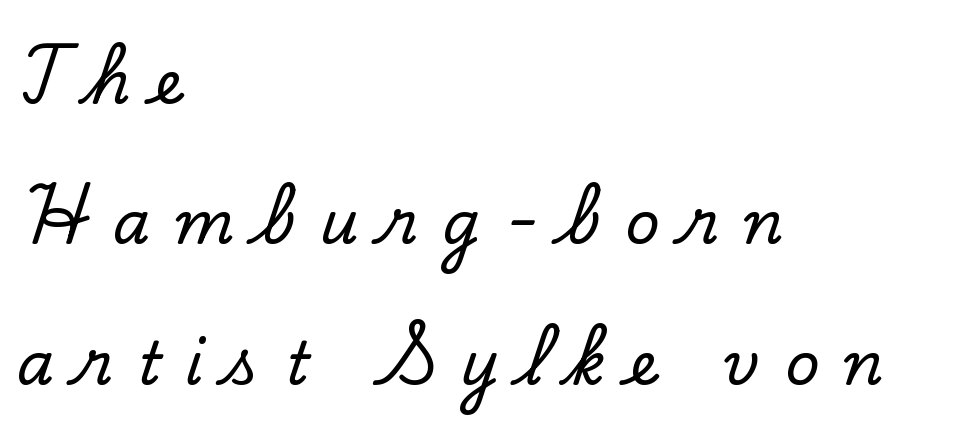
{"serif": "yes", "width": "normal", "stroke_contrast": "low", "x_height": "small", "monospaced": "no", "underline": "no", "align": "left", "line_spacing": "loose", "line_spacing_ratio": 2.34, "letter_spacing": "wide", "letter_spacing_em": 0.41, "glyph_px": 60}
